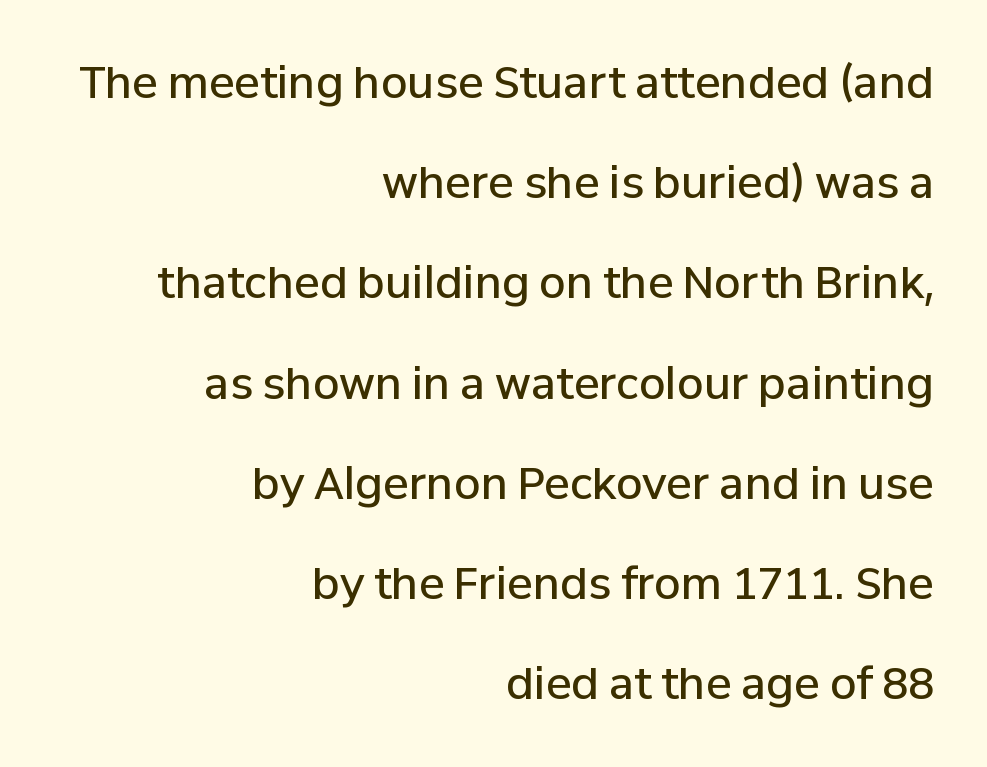
{"serif": "no", "italic": "no", "bold": "semi", "weight": "semibold", "width": "normal", "stroke_contrast": "low", "x_height": "medium", "monospaced": "no", "underline": "no", "align": "right", "line_spacing": "loose", "line_spacing_ratio": 2.33, "letter_spacing": "normal", "letter_spacing_em": 0.0, "glyph_px": 43}
